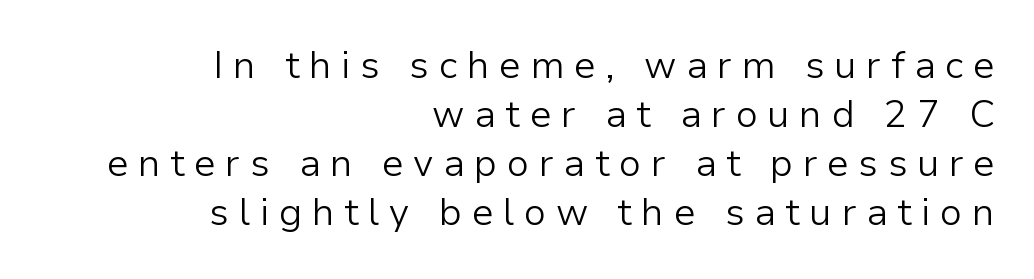
{"serif": "no", "italic": "no", "bold": "no", "weight": "light", "width": "normal", "stroke_contrast": "low", "x_height": "medium", "monospaced": "no", "underline": "no", "align": "right", "line_spacing": "normal", "line_spacing_ratio": 1.29, "letter_spacing": "wide", "letter_spacing_em": 0.25, "glyph_px": 38}
